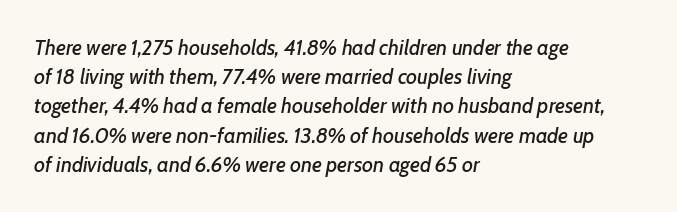
Q: Is the text italic (slanted)? A: Yes, it leans right by about 7 degrees.
Q: Is the text underlined? A: No.
Q: How is the paragraph aligned? A: Left-aligned.
Q: Is the spacing between letters normal or unusually wide? A: Normal.
Q: Is the spacing between lines tight, normal or loose? A: Normal.
